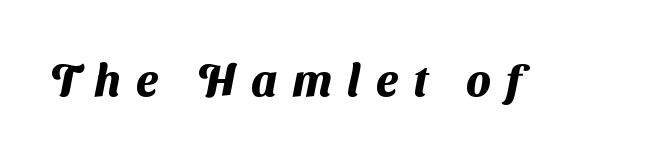
Q: Is the text bold? A: Yes.
Q: Is the typeface a serif or a sans-serif typeface? A: Sans-serif.
Q: Is the text underlined? A: No.
Q: Is the spacing between letters normal or unusually wide? A: Unusually wide.
Q: Width (condensed, normal, or wide)? A: Normal.
Q: Stroke contrast? A: Medium.
Q: x-height? A: Medium.
Q: Monospaced? A: No.
